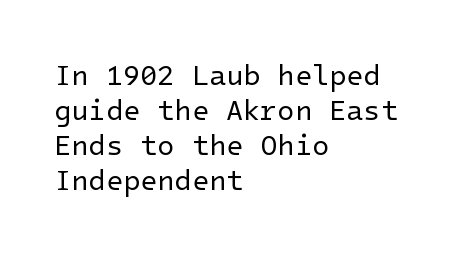
These lines sit exactly where default settings would place them. The gaps between neighbouring characters are ordinary and unremarkable. Check under the words: just untouched page. The text block is weighted toward the left margin, trailing off unevenly rightward. Stroke terminals: plain, sans-serif. Ink coverage per letter is moderate at most.
